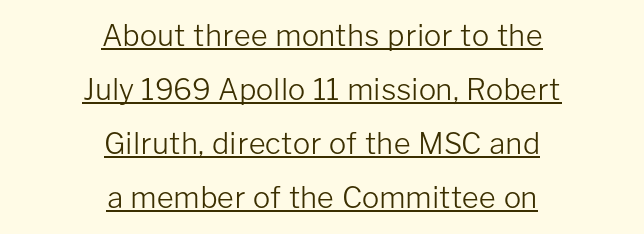
Each letter's strokes conclude bluntly, with no projecting serifs. The letters look calm and open, with moderate or lighter stems. The lines are quadded center. Here the designer chose a conventional face with non-uniform glyph widths. Honestly, the letter spacing is just normal — you wouldn't notice it. Quick note: underline on.
